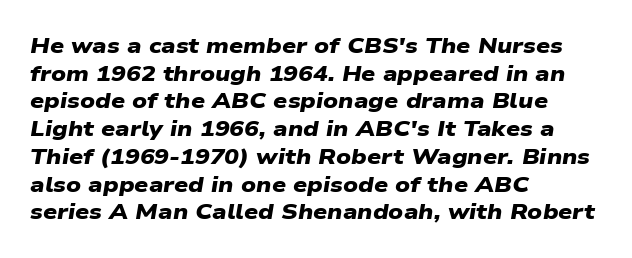
{"bold": "yes", "underline": "no", "align": "left", "line_spacing": "normal", "line_spacing_ratio": 1.26, "letter_spacing": "normal", "letter_spacing_em": 0.0, "glyph_px": 22}
